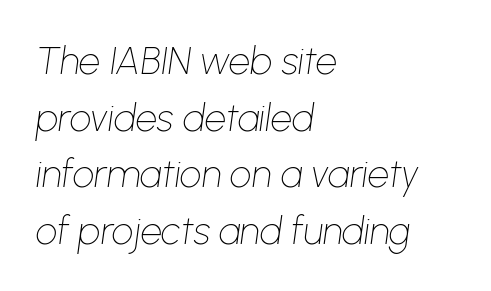
{"italic": "yes", "lean": "right", "slant_degrees": 8, "bold": "no", "weight": "thin", "width": "normal", "stroke_contrast": "low", "x_height": "medium", "monospaced": "no", "underline": "no", "align": "left", "line_spacing": "normal", "line_spacing_ratio": 1.49, "letter_spacing": "normal", "letter_spacing_em": 0.0, "glyph_px": 38}
